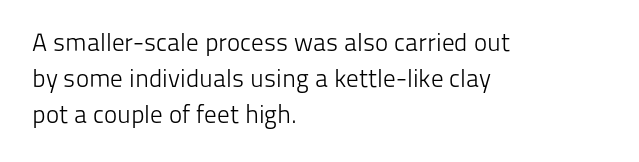
The image shows 25 px text type, upright; set left-aligned, normal line spacing (1.44x), normal letter spacing, not underlined.
